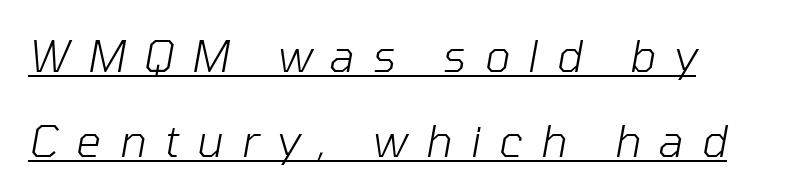
This sample trades compactness for vertical openness between lines. Glyph-to-glyph distance is far greater than everyday printed text. Stems and bowls with no extra thickness — not bold. Here the designer chose a conventional face with non-uniform glyph widths. The font's italic variant was chosen for this text.
